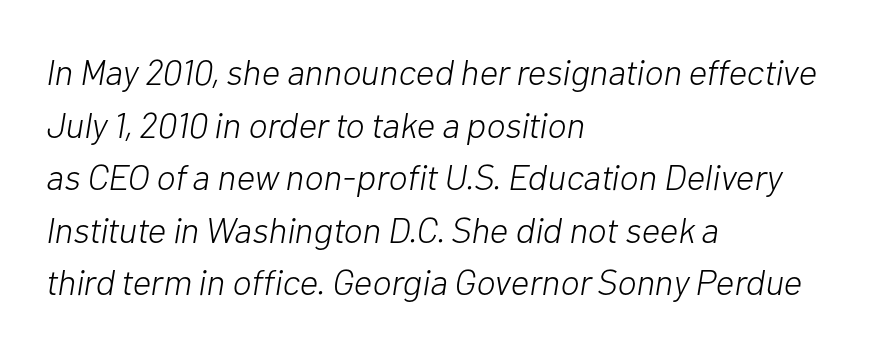
{"italic": "yes", "lean": "right", "slant_degrees": 10, "bold": "no", "weight": "light", "width": "normal", "stroke_contrast": "low", "x_height": "medium", "monospaced": "no", "underline": "no", "align": "left", "line_spacing": "normal", "line_spacing_ratio": 1.46, "letter_spacing": "normal", "letter_spacing_em": 0.0, "glyph_px": 36}
